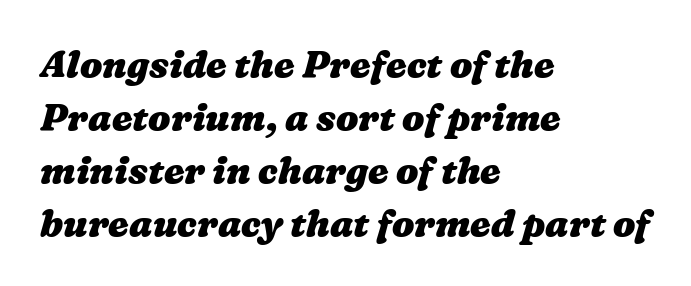
The image shows 37 px heavy, wide type; set left-aligned, normal line spacing (1.43x), normal letter spacing, not underlined; medium stroke contrast and a medium x-height.
